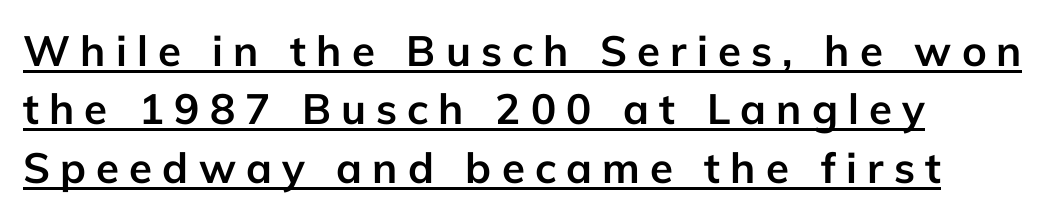
The image shows 42 px semibold sans-serif type, upright; set left-aligned, normal line spacing (1.39x), unusually wide letter spacing (+0.24 em), underlined; low stroke contrast and a medium x-height.
